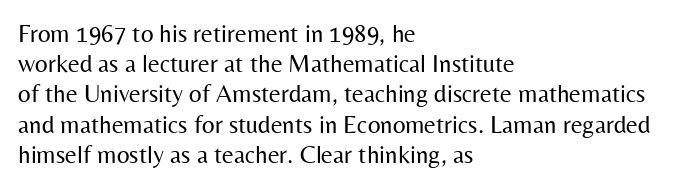
{"italic": "no", "bold": "no", "underline": "no", "align": "left", "line_spacing_ratio": 1.21, "letter_spacing": "normal", "letter_spacing_em": 0.0, "glyph_px": 25}
